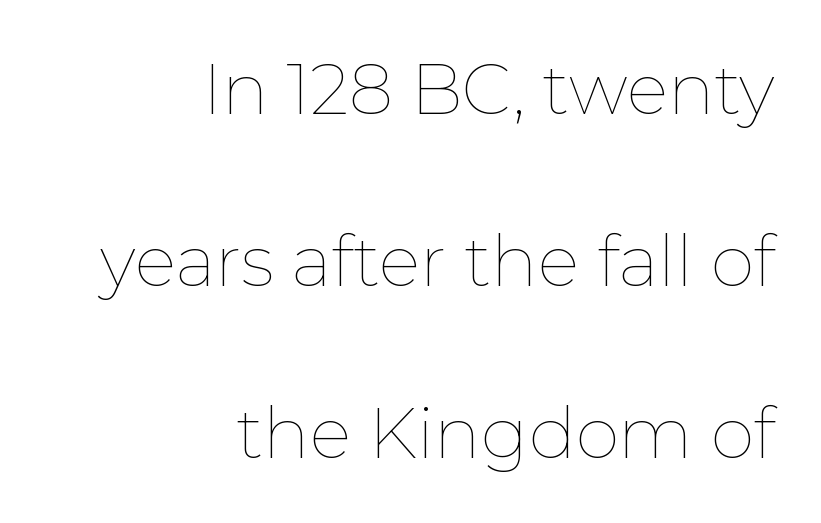
The image shows 70 px thin type, upright; set right-aligned, loose line spacing (2.46x), normal letter spacing, not underlined; low stroke contrast and a medium x-height.
